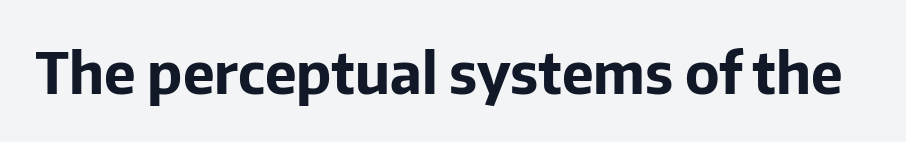
Do the letters lean? They stand straight. Heft: maximum for text — a bold. What stands out about the letter spacing? Nothing — it is the standard amount. Stroke terminals: plain, sans-serif. Descenders are the only things crossing below the line.
